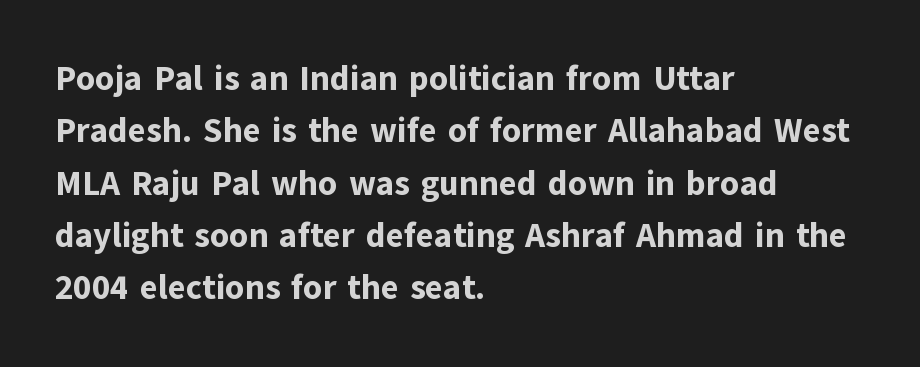
The image shows 34 px bold sans-serif type, upright; set left-aligned, normal line spacing (1.54x), normal letter spacing, not underlined; low stroke contrast and a medium x-height.
